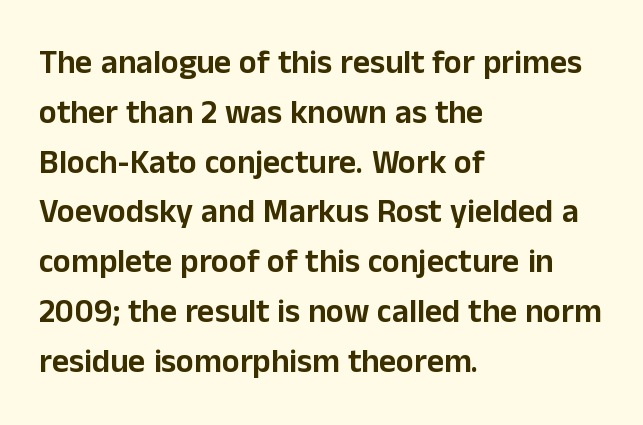
Proportional: the letters do not fall into vertical columns. A typesetter would call this leading conventional body-copy spacing. Underlining? Definitely not there. Designer's note — italics off, roman on. A classic flush-left, rag-right setting is used for this passage. What stands out about the letter spacing? Nothing — it is the standard amount.
